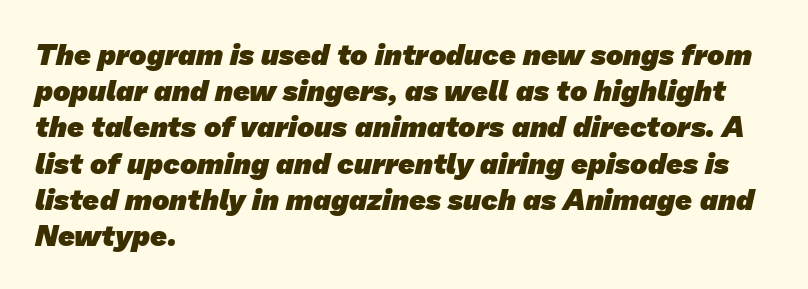
Each glyph is drawn with heavy, bold strokes. Nothing unusual about the tracking: characters are spaced as the font intends. Type style note: lacks serifs. You could not count columns in this text — the font is proportionally spaced.
